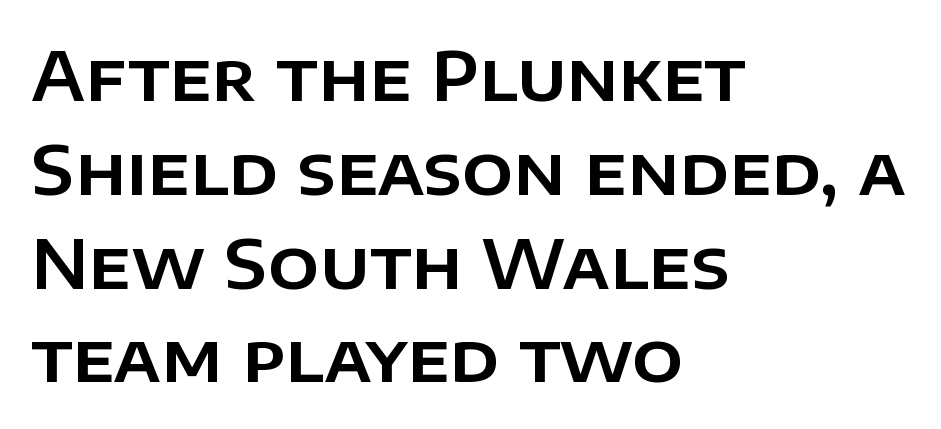
{"serif": "no", "italic": "no", "width": "normal", "stroke_contrast": "low", "x_height": "large", "monospaced": "no", "underline": "no", "align": "left", "line_spacing": "normal", "line_spacing_ratio": 1.4, "letter_spacing": "normal", "letter_spacing_em": 0.0, "glyph_px": 67}
